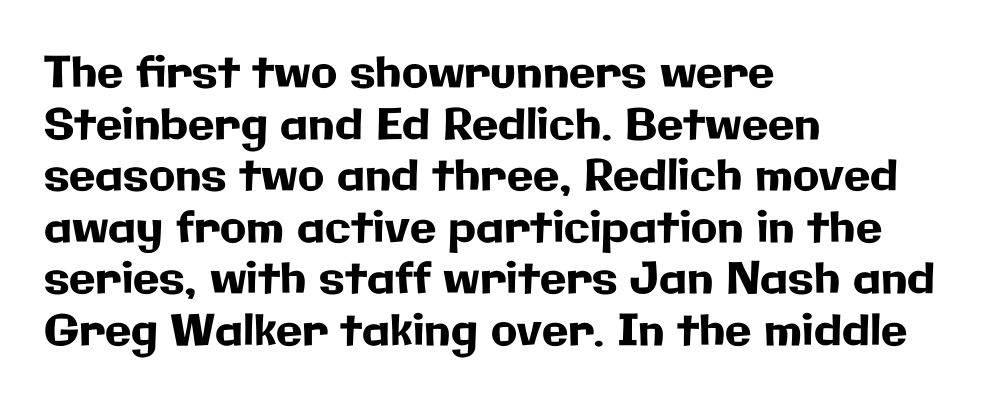
The image shows 43 px sans-serif type, upright; set left-aligned, line spacing 1.2x, normal letter spacing, not underlined; low stroke contrast and a medium x-height.
